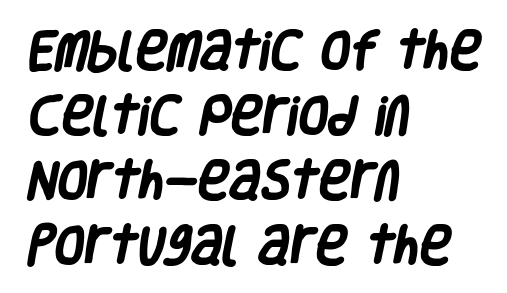
The image shows 43 px heavy, condensed sans-serif type; set left-aligned, normal line spacing (1.51x), normal letter spacing, not underlined; low stroke contrast and a large x-height.
